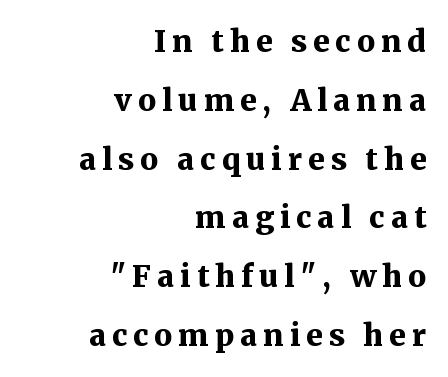
The image shows 30 px bold serif type, upright; set right-aligned, loose line spacing (1.96x), unusually wide letter spacing (+0.2 em), not underlined; medium stroke contrast and a medium x-height.
